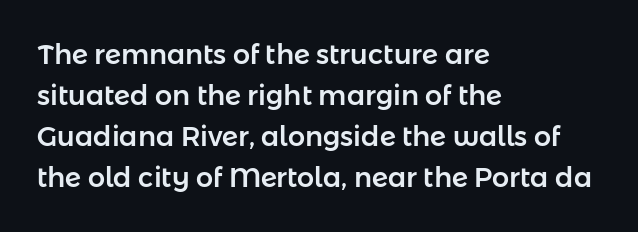
The image shows 27 px text type, upright; set left-aligned, normal line spacing (1.52x), normal letter spacing, not underlined.
